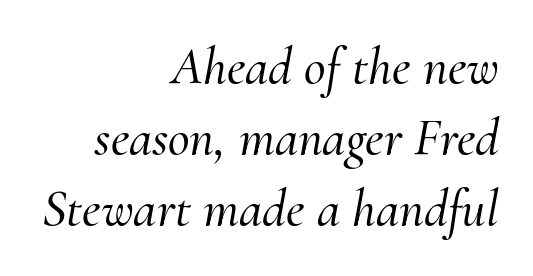
The image shows 53 px serif type, italic (leaning right); set right-aligned, normal line spacing (1.34x), normal letter spacing, not underlined; medium stroke contrast and a small x-height.
